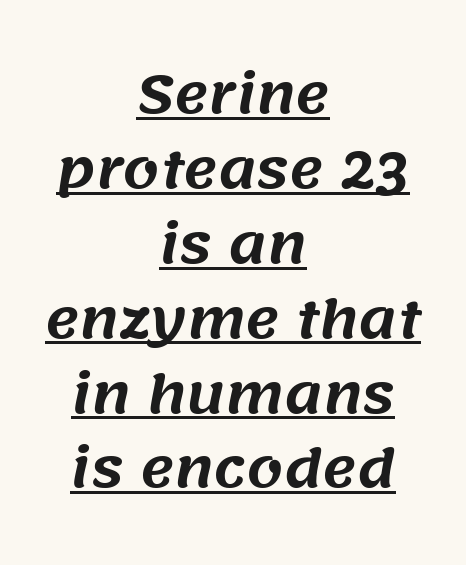
Q: Is the typeface a serif or a sans-serif typeface? A: Sans-serif.
Q: Is the text underlined? A: Yes.
Q: How is the paragraph aligned? A: Centered.
Q: Is the spacing between letters normal or unusually wide? A: Normal.
Q: Is the spacing between lines tight, normal or loose? A: Normal.
Q: Width (condensed, normal, or wide)? A: Normal.
Q: Stroke contrast? A: Medium.
Q: x-height? A: Large.
Q: Monospaced? A: No.
